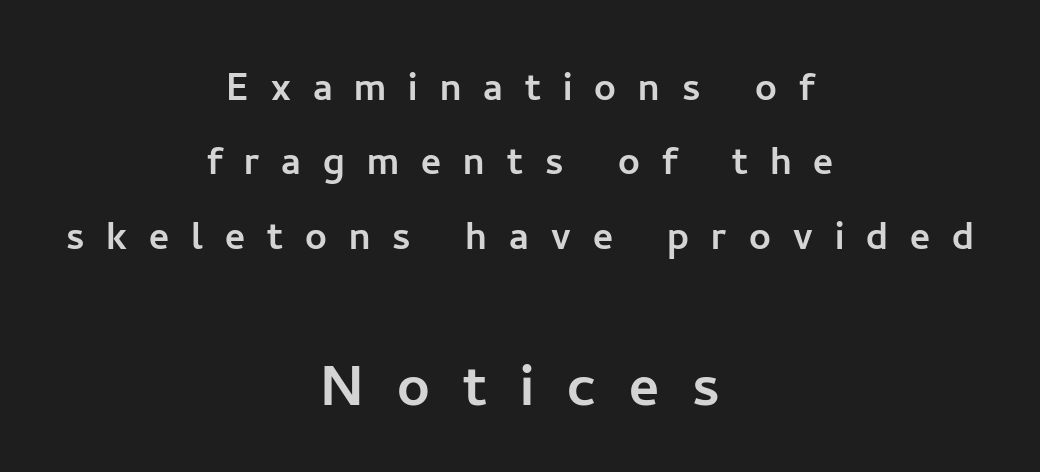
{"serif": "no", "italic": "no", "width": "normal", "stroke_contrast": "low", "x_height": "medium", "monospaced": "no", "underline": "no", "align": "center", "line_spacing": "normal", "line_spacing_ratio": 1.55, "letter_spacing": "wide", "letter_spacing_em": 0.46, "larger_block": "second", "size_ratio": 1.5, "glyph_px": 72}
